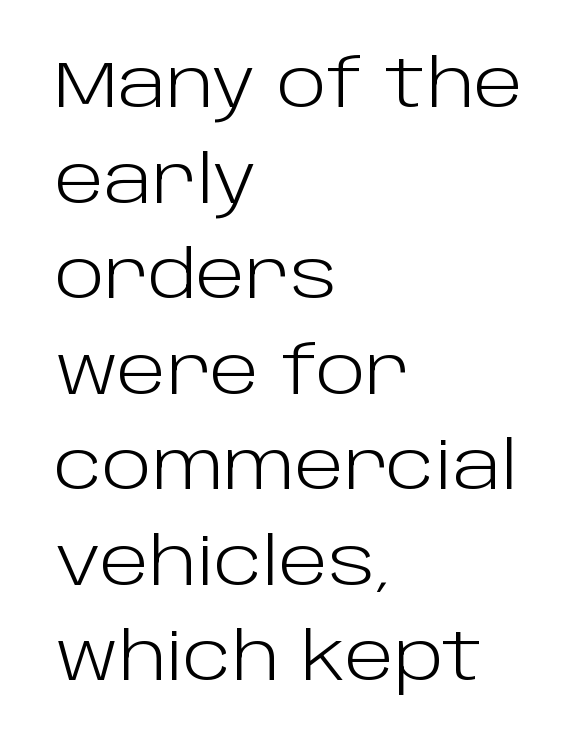
No letter is thick-stroked: the sample isn't bold. Words float on clear page, feet unadorned. Are there feet on the stems? There aren't — it's a sans. Evenly set lines give the paragraph a standard silhouette. Leftover space on each line is placed entirely after the last word. Characters remain perfectly vertical along every line.
